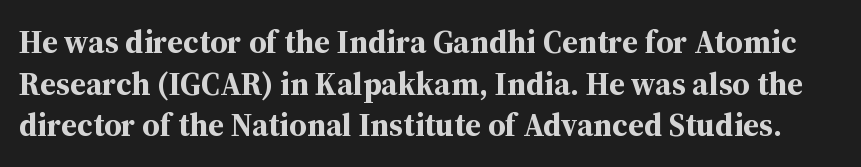
What kind of face is this? One with serifs. Descender tails drop into unmarked territory. Bold? Absolutely — the strokes are thick and heavy. Tracking here is standard; glyphs follow each other at the usual distance.
